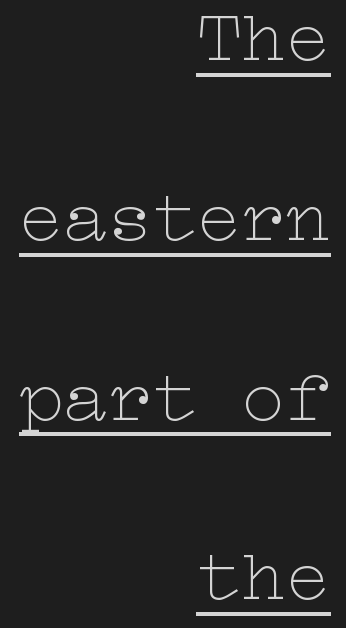
{"italic": "no", "bold": "no", "weight": "thin", "width": "wide", "stroke_contrast": "low", "x_height": "medium", "underline": "yes", "align": "right", "line_spacing": "loose", "line_spacing_ratio": 2.43, "letter_spacing": "normal", "letter_spacing_em": 0.0, "glyph_px": 74}
